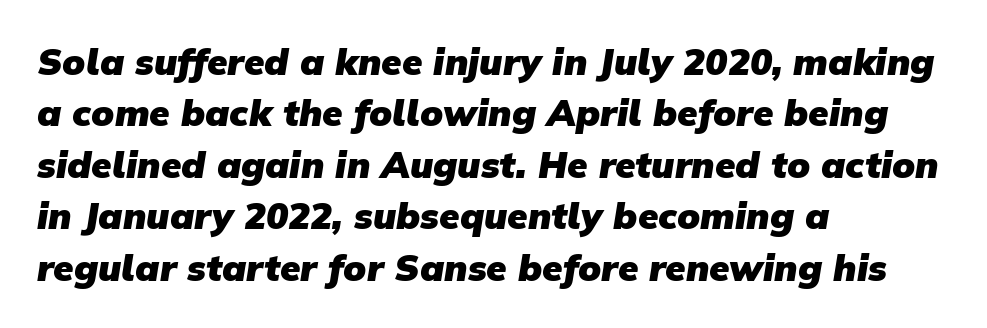
The image shows 37 px heavy sans-serif type; set left-aligned, normal line spacing (1.39x), normal letter spacing, not underlined; low stroke contrast and a medium x-height.
